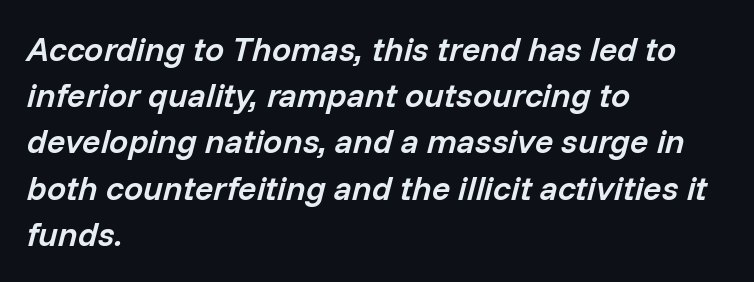
Q: Is the text bold? A: Semi-bold.
Q: Is the text italic (slanted)? A: Yes, it leans right by about 14 degrees.
Q: Is the text underlined? A: No.
Q: How is the paragraph aligned? A: Left-aligned.
Q: Is the spacing between letters normal or unusually wide? A: Normal.
Q: Is the spacing between lines tight, normal or loose? A: Normal.
Q: Width (condensed, normal, or wide)? A: Normal.
Q: Stroke contrast? A: Low.
Q: x-height? A: Medium.
Q: Monospaced? A: No.
